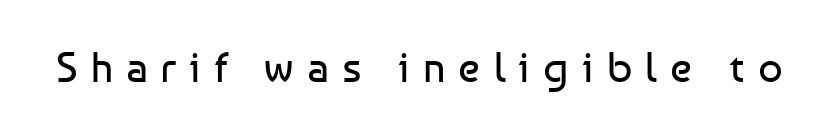
The image shows 43 px regular-weight sans-serif type, upright; set unusually wide letter spacing (+0.31 em), not underlined; low stroke contrast and a medium x-height.
